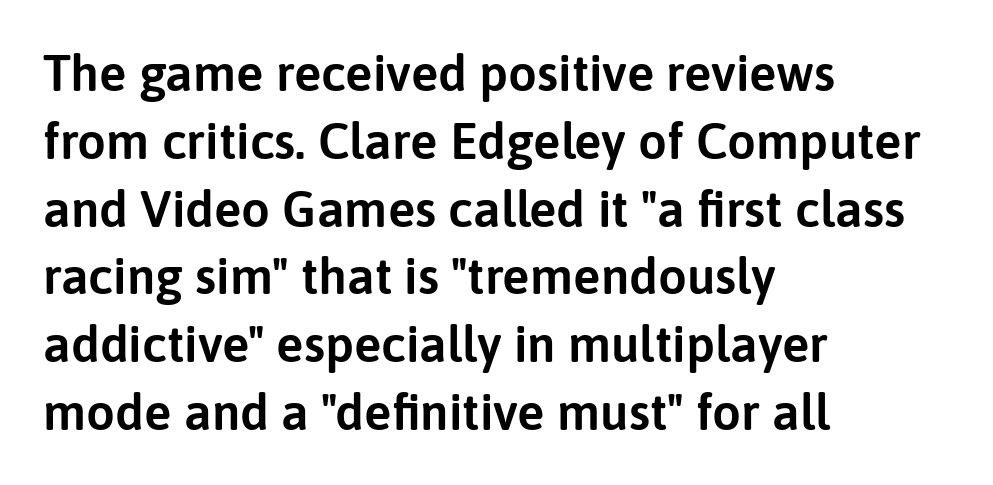
Q: Is the text italic (slanted)? A: No, it is upright.
Q: Is the typeface a serif or a sans-serif typeface? A: Sans-serif.
Q: Is the text underlined? A: No.
Q: How is the paragraph aligned? A: Left-aligned.
Q: Is the spacing between letters normal or unusually wide? A: Normal.
Q: Is the spacing between lines tight, normal or loose? A: Normal.
Q: Width (condensed, normal, or wide)? A: Normal.
Q: Stroke contrast? A: Low.
Q: x-height? A: Medium.
Q: Monospaced? A: No.
